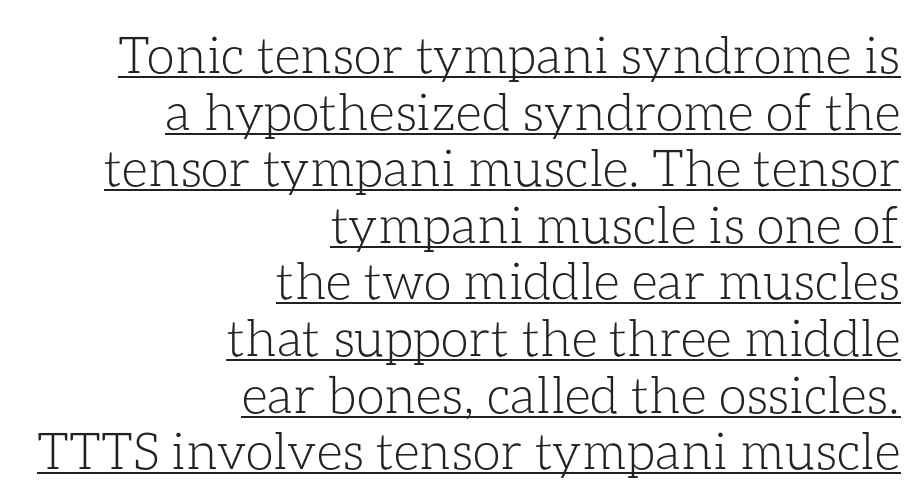
{"italic": "no", "bold": "no", "weight": "light", "width": "normal", "stroke_contrast": "low", "x_height": "medium", "monospaced": "no", "underline": "yes", "align": "right", "line_spacing": "tight", "line_spacing_ratio": 1.11, "letter_spacing": "normal", "letter_spacing_em": 0.0, "glyph_px": 51}
